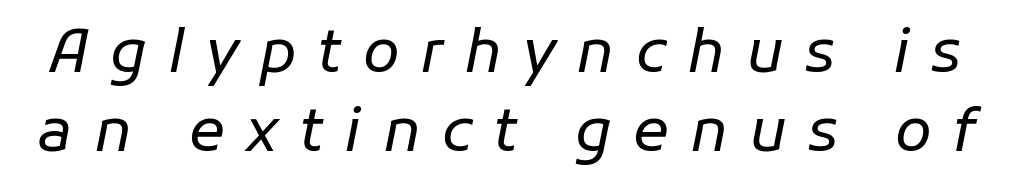
{"italic": "yes", "lean": "right", "slant_degrees": 11, "bold": "no", "weight": "regular", "width": "normal", "stroke_contrast": "low", "x_height": "medium", "monospaced": "no", "underline": "no", "line_spacing": "normal", "line_spacing_ratio": 1.32, "letter_spacing": "wide", "letter_spacing_em": 0.35, "glyph_px": 60}
